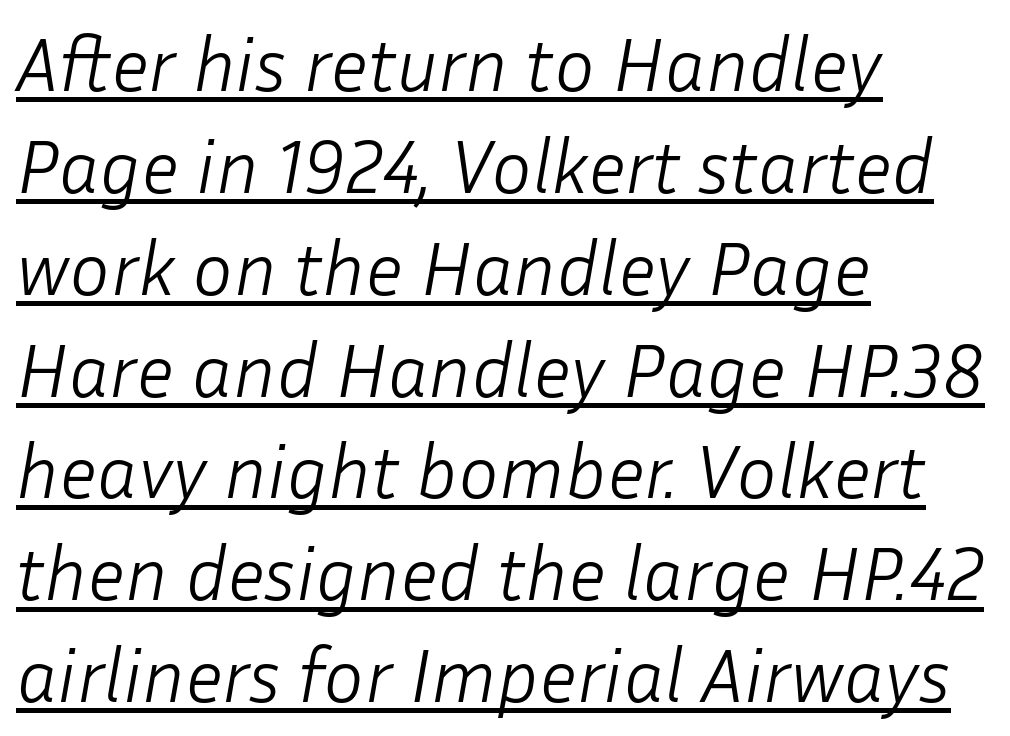
{"italic": "yes", "lean": "right", "slant_degrees": 10, "bold": "no", "weight": "light", "width": "normal", "stroke_contrast": "low", "x_height": "medium", "monospaced": "no", "underline": "yes", "align": "left", "line_spacing": "normal", "line_spacing_ratio": 1.34, "letter_spacing": "normal", "letter_spacing_em": 0.0, "glyph_px": 76}
